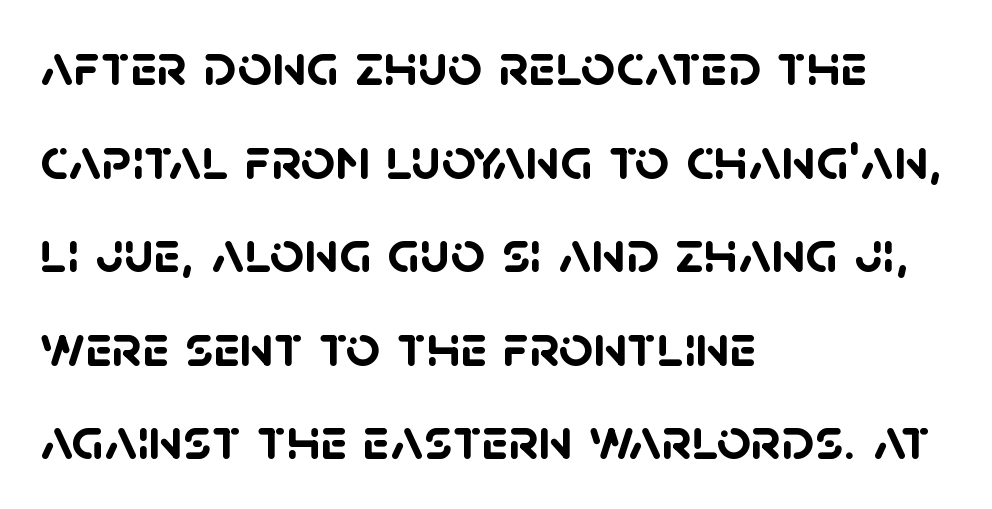
The image shows 60 px semibold sans-serif type; set left-aligned, normal line spacing (1.56x), normal letter spacing, not underlined; low stroke contrast and a large x-height.
